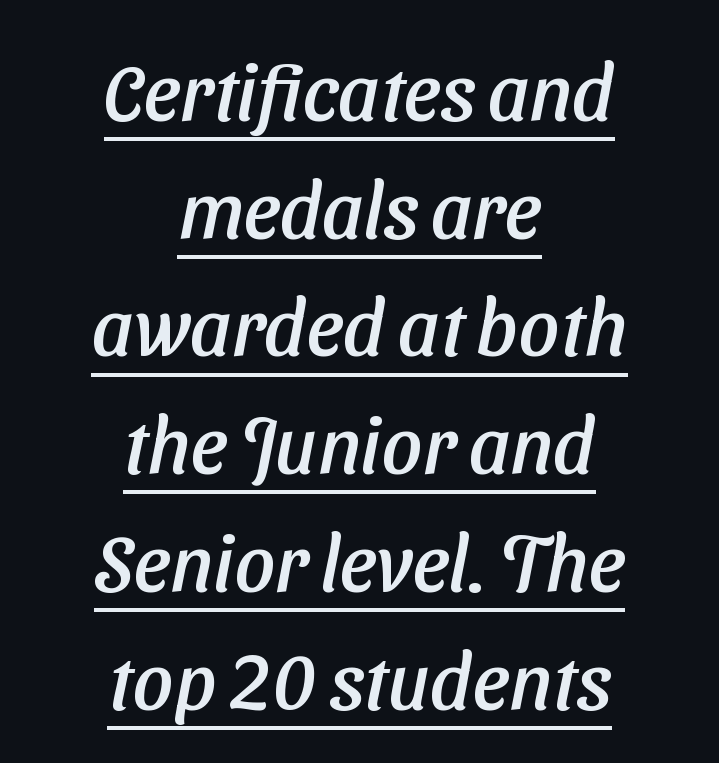
{"serif": "no", "width": "normal", "stroke_contrast": "low", "x_height": "medium", "monospaced": "no", "underline": "yes", "align": "center", "line_spacing": "normal", "line_spacing_ratio": 1.49, "letter_spacing": "normal", "letter_spacing_em": 0.0, "glyph_px": 79}
